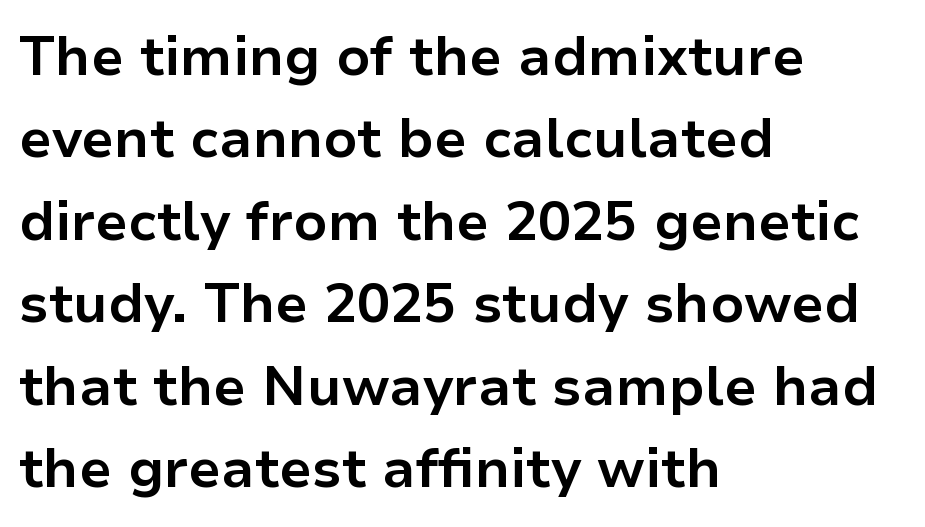
These lines keep a tight, regular rhythm from letter to letter. The face used here is proportionally spaced, like ordinary book or web type. Vertical spacing — default. Letterform terminals end flat and unadorned throughout the passage.
